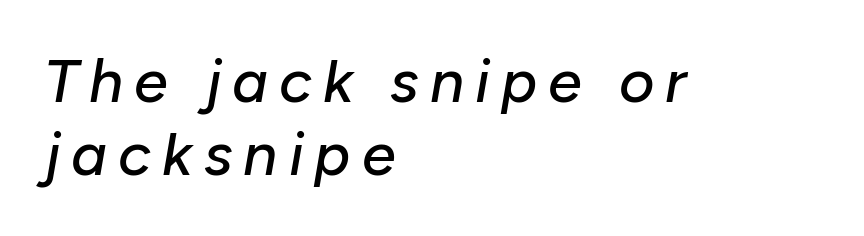
Q: Is the text italic (slanted)? A: Yes, it leans right by about 10 degrees.
Q: Is the text underlined? A: No.
Q: How is the paragraph aligned? A: Left-aligned.
Q: Width (condensed, normal, or wide)? A: Normal.
Q: Stroke contrast? A: Low.
Q: x-height? A: Medium.
Q: Monospaced? A: No.
